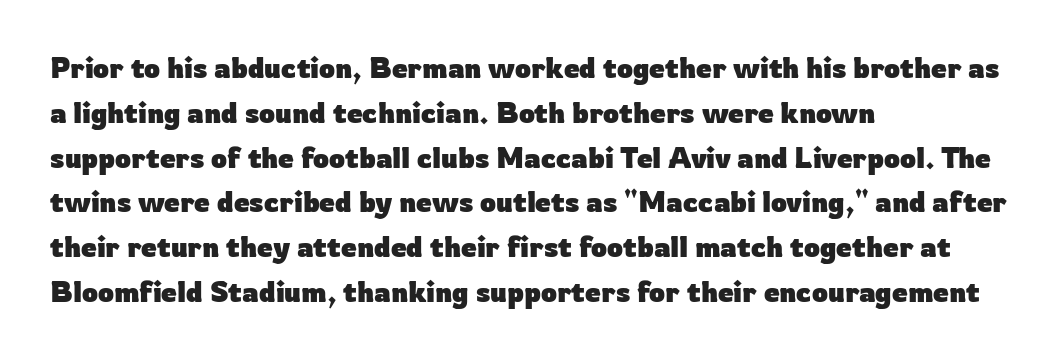
{"serif": "no", "italic": "no", "bold": "yes", "weight": "heavy", "width": "normal", "stroke_contrast": "low", "x_height": "medium", "monospaced": "no", "underline": "no", "align": "left", "line_spacing": "normal", "line_spacing_ratio": 1.6, "letter_spacing": "normal", "letter_spacing_em": 0.0, "glyph_px": 28}
